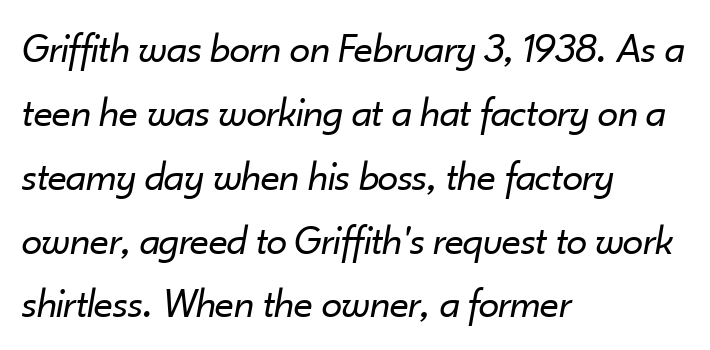
Q: Is the text bold? A: No.
Q: Is the text italic (slanted)? A: Yes, it leans right by about 10 degrees.
Q: Is the text underlined? A: No.
Q: How is the paragraph aligned? A: Left-aligned.
Q: Is the spacing between letters normal or unusually wide? A: Normal.
Q: Is the spacing between lines tight, normal or loose? A: Normal.
Q: Width (condensed, normal, or wide)? A: Normal.
Q: Stroke contrast? A: Low.
Q: x-height? A: Small.
Q: Monospaced? A: No.
